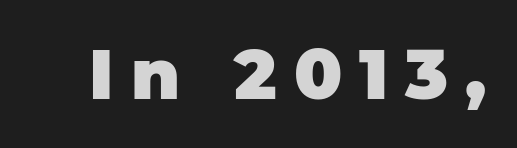
Display-style spreading of the glyphs; the letterfit is very open. Italic? Not at all — the glyphs are vertical. Check the space under the baseline: it is left empty. The glyphs in this specimen are sans serif. This sample has the flowing, uneven cadence of proportional lettering. The passage shown is emphatically bold.
